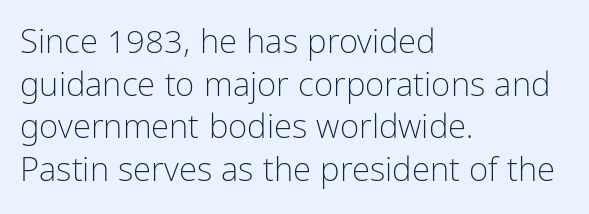
Q: Is the text bold? A: No.
Q: Is the text italic (slanted)? A: No, it is upright.
Q: Is the typeface a serif or a sans-serif typeface? A: Sans-serif.
Q: Is the text underlined? A: No.
Q: How is the paragraph aligned? A: Left-aligned.
Q: Is the spacing between letters normal or unusually wide? A: Normal.
Q: Is the spacing between lines tight, normal or loose? A: Normal.
Q: Width (condensed, normal, or wide)? A: Condensed.
Q: Stroke contrast? A: Low.
Q: x-height? A: Medium.
Q: Monospaced? A: No.
